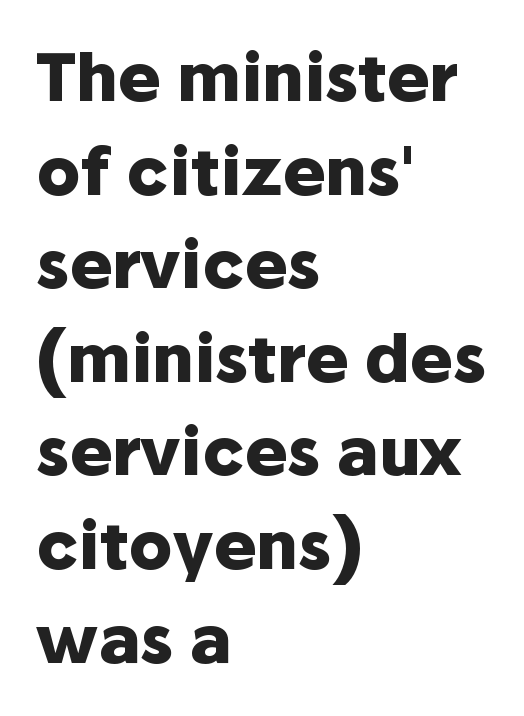
The image shows 65 px heavy sans-serif type, upright; set left-aligned, normal line spacing (1.44x), normal letter spacing, not underlined; low stroke contrast and a medium x-height.
